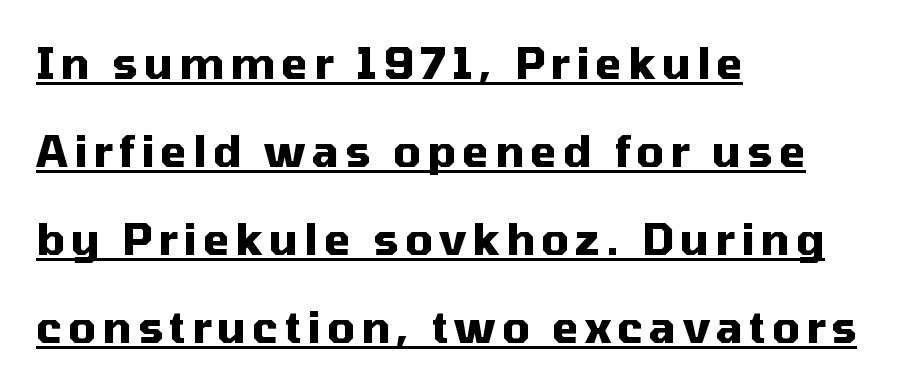
{"serif": "no", "italic": "no", "bold": "yes", "weight": "heavy", "width": "normal", "stroke_contrast": "medium", "x_height": "medium", "monospaced": "no", "underline": "yes", "align": "left", "line_spacing": "loose", "line_spacing_ratio": 2.05, "glyph_px": 43}
